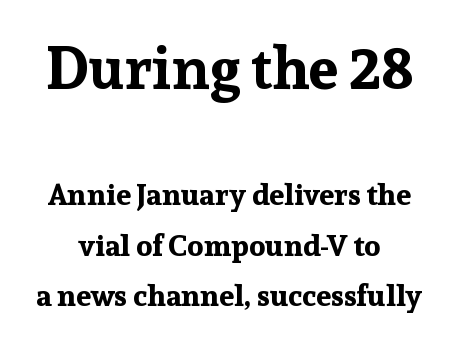
{"serif": "yes", "italic": "no", "bold": "yes", "weight": "bold", "width": "normal", "stroke_contrast": "low", "x_height": "medium", "monospaced": "no", "underline": "no", "line_spacing": "normal", "line_spacing_ratio": 1.68, "letter_spacing": "normal", "letter_spacing_em": 0.0, "larger_block": "first", "size_ratio": 1.97, "glyph_px": 59}
